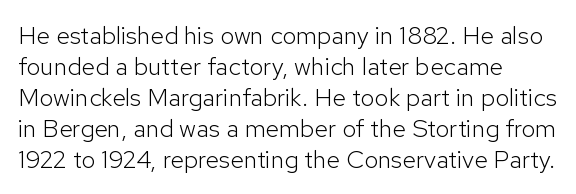
The image shows 25 px text type, upright; set left-aligned, line spacing 1.24x, normal letter spacing, not underlined.
